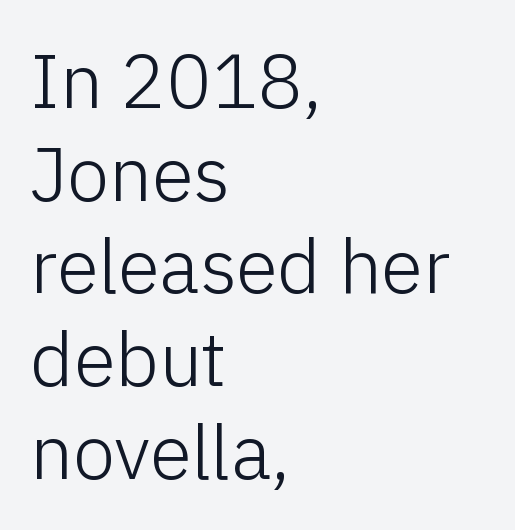
The image shows 76 px light sans-serif type, upright; set left-aligned, line spacing 1.22x, normal letter spacing, not underlined; low stroke contrast and a medium x-height.
